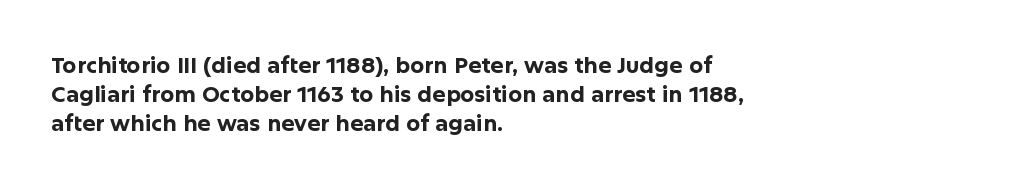
The image shows 22 px bold type, upright; set left-aligned, normal line spacing (1.32x), normal letter spacing, not underlined.
